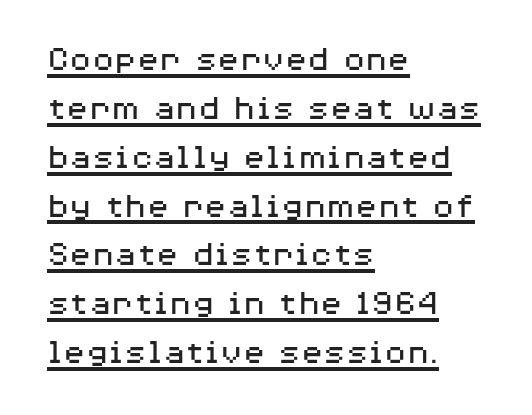
{"serif": "no", "italic": "no", "bold": "no", "weight": "regular", "width": "wide", "stroke_contrast": "medium", "x_height": "medium", "monospaced": "no", "underline": "yes", "align": "left", "line_spacing": "normal", "line_spacing_ratio": 1.32, "letter_spacing": "normal", "letter_spacing_em": 0.0, "glyph_px": 37}
